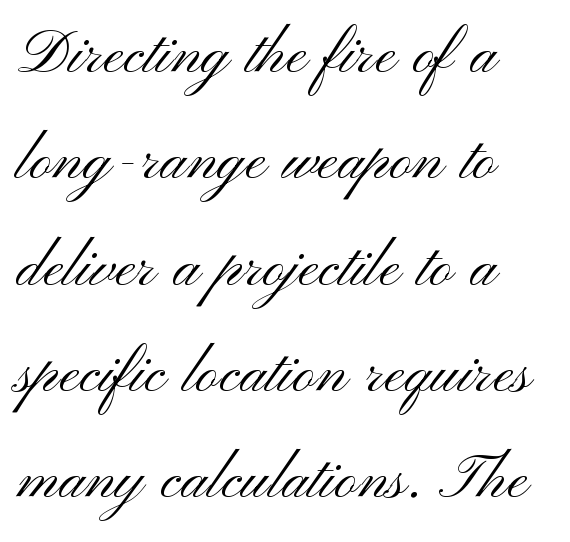
The letterforms sit shoulder to shoulder at normal distance. One glance says typical: line gaps are just what's usual. Note the varied advance widths — an 'i' is clearly narrower than an 'm'. Any mark beneath the type? The region is blank. What kind of face is this? One without serifs — a sans.
